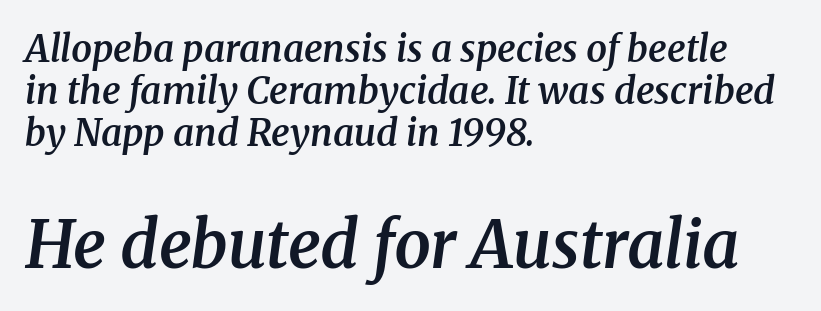
The passage shown is semibold, sitting just below true bold. Successive baselines arrive quickly, one right under another. The text carries the slant typical of an italic or oblique font. The second block has been scaled up relative to the first. Is this a fixed-width face? No — the glyphs have proportional, varying widths.
